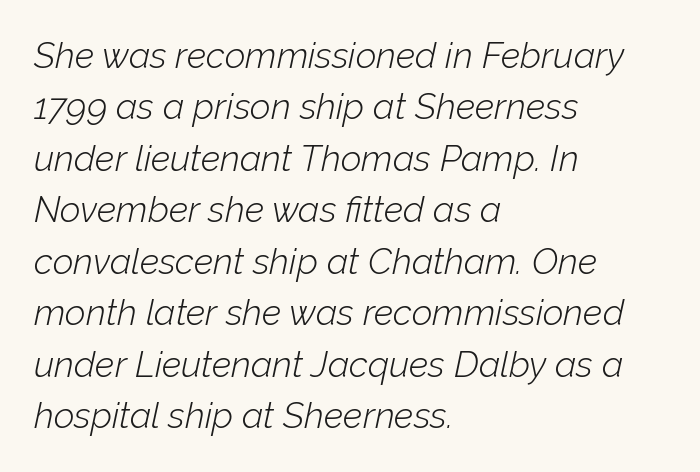
The image shows 36 px light type, italic (leaning right); set left-aligned, normal line spacing (1.43x), normal letter spacing, not underlined; low stroke contrast and a medium x-height.
